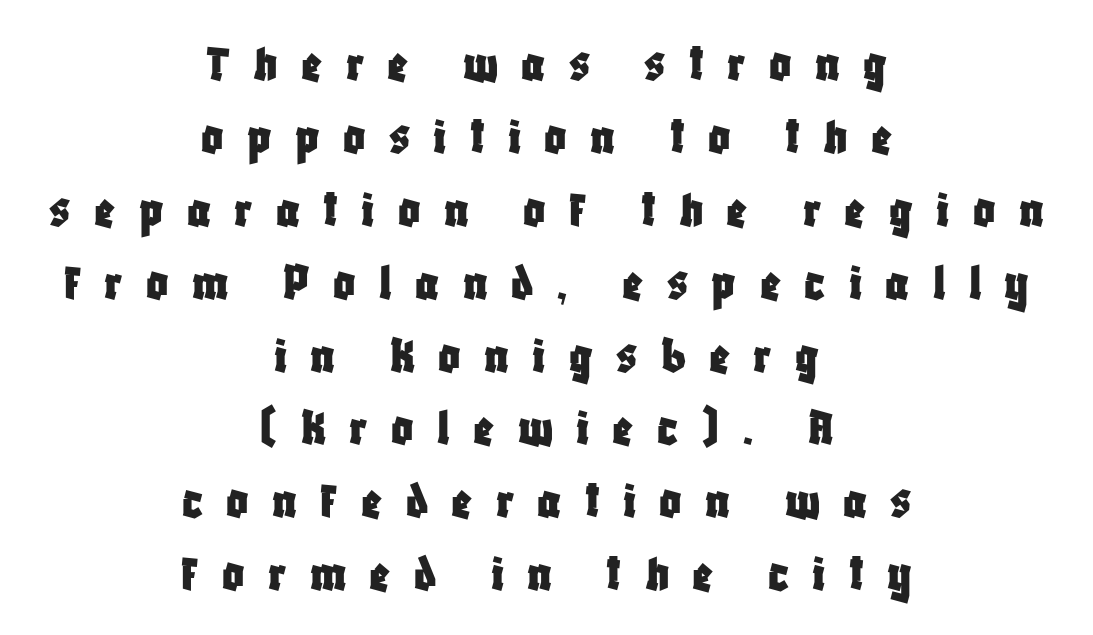
Q: Is the text italic (slanted)? A: No, it is upright.
Q: Is the typeface a serif or a sans-serif typeface? A: Sans-serif.
Q: Is the text underlined? A: No.
Q: How is the paragraph aligned? A: Centered.
Q: Is the spacing between letters normal or unusually wide? A: Unusually wide.
Q: Is the spacing between lines tight, normal or loose? A: Normal.
Q: Width (condensed, normal, or wide)? A: Condensed.
Q: Stroke contrast? A: Low.
Q: x-height? A: Large.
Q: Monospaced? A: No.
